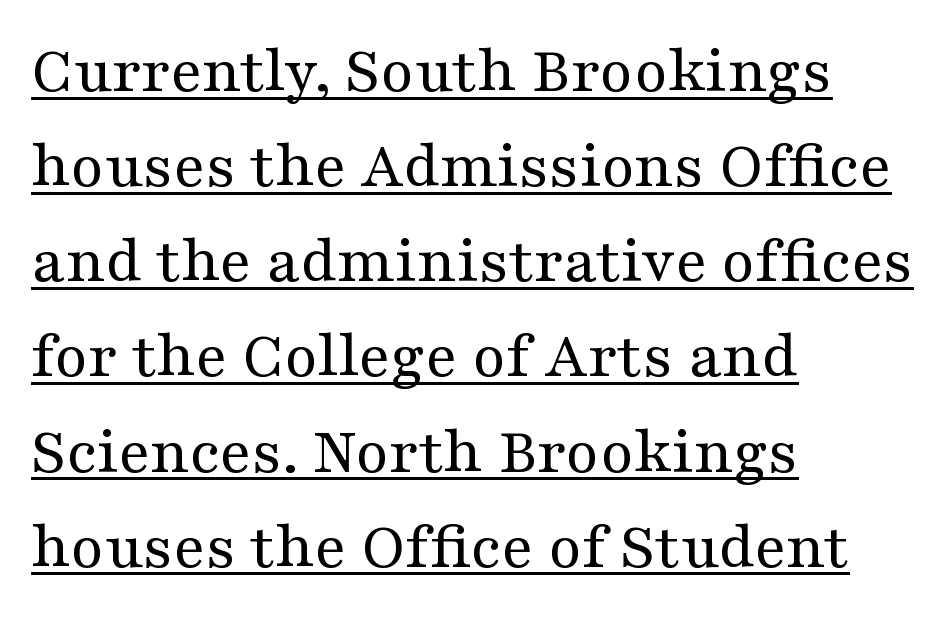
Q: Is the text bold? A: No.
Q: Is the text italic (slanted)? A: No, it is upright.
Q: Is the typeface a serif or a sans-serif typeface? A: Serif.
Q: Is the text underlined? A: Yes.
Q: How is the paragraph aligned? A: Left-aligned.
Q: Is the spacing between letters normal or unusually wide? A: Normal.
Q: Is the spacing between lines tight, normal or loose? A: Normal.
Q: Width (condensed, normal, or wide)? A: Wide.
Q: Stroke contrast? A: Medium.
Q: x-height? A: Medium.
Q: Monospaced? A: No.
